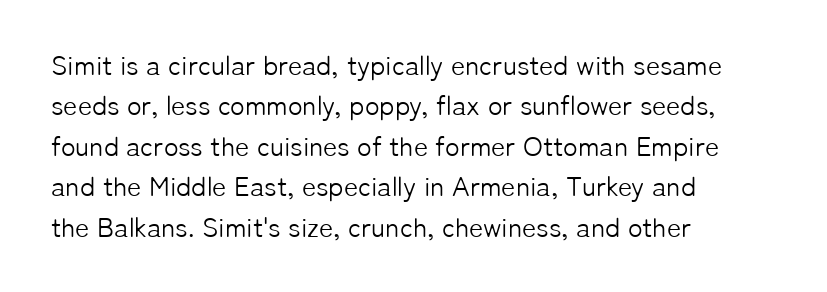
Q: Is the text bold? A: No.
Q: Is the text italic (slanted)? A: No, it is upright.
Q: Is the text underlined? A: No.
Q: How is the paragraph aligned? A: Left-aligned.
Q: Is the spacing between letters normal or unusually wide? A: Normal.
Q: Is the spacing between lines tight, normal or loose? A: Normal.
